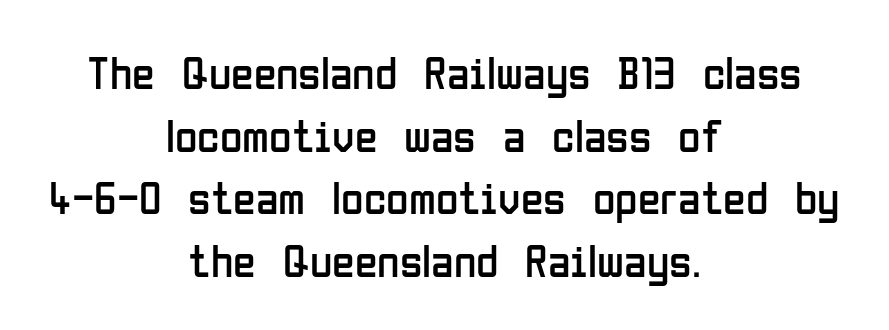
The image shows 46 px regular-weight, condensed sans-serif type, upright; set centered, normal line spacing (1.36x), normal letter spacing, not underlined; low stroke contrast and a medium x-height.
